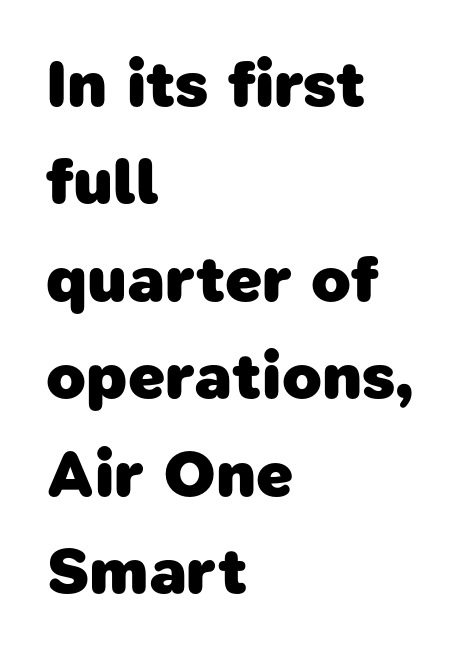
The rendering uses a moderate line-height, typical for paragraphs. The text was rendered using a sans face with plain stroke endings. The strip under each line holds only bare page. Every letter is thick-stroked: bold, no question. Spacing verdict: proportional, widths tailored to each character.
